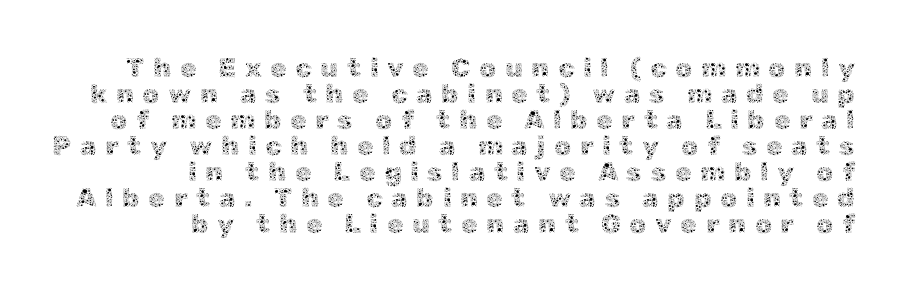
The image shows 27 px text type, upright; set right-aligned, tight line spacing (0.96x), unusually wide letter spacing (+0.31 em), not underlined.
